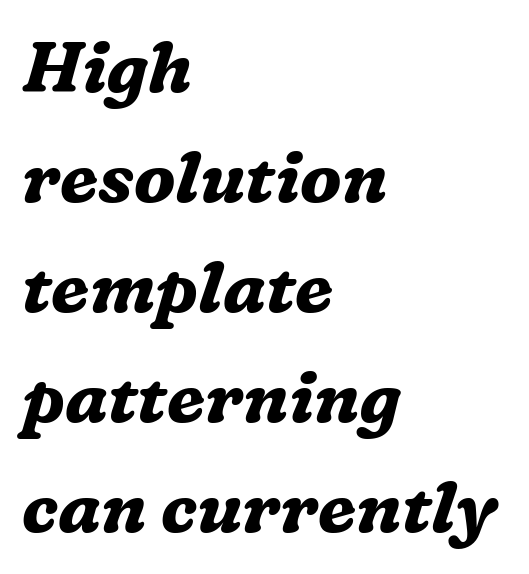
Q: Is the text bold? A: Yes.
Q: Is the text italic (slanted)? A: Yes, it leans right by about 16 degrees.
Q: Is the typeface a serif or a sans-serif typeface? A: Serif.
Q: Is the text underlined? A: No.
Q: How is the paragraph aligned? A: Left-aligned.
Q: Is the spacing between letters normal or unusually wide? A: Normal.
Q: Is the spacing between lines tight, normal or loose? A: Normal.
Q: Width (condensed, normal, or wide)? A: Normal.
Q: Stroke contrast? A: Medium.
Q: x-height? A: Medium.
Q: Monospaced? A: No.
